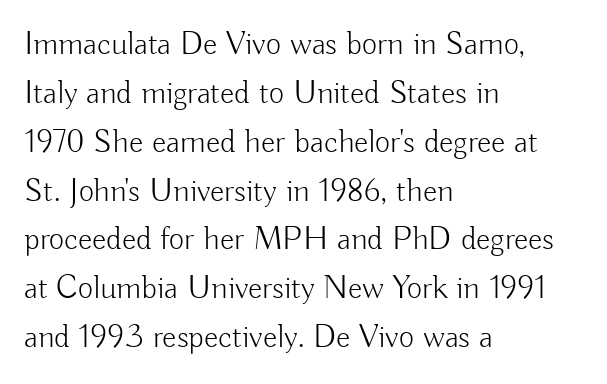
Visually the block forms a straight wall on the left and a jagged coastline on the right. Spacing between characters is what you'd get straight out of the box. Rows of type keep a routine distance in the vertical direction. These lines were composed using upright roman letters. Honestly, there is no underline to notice here at all.
